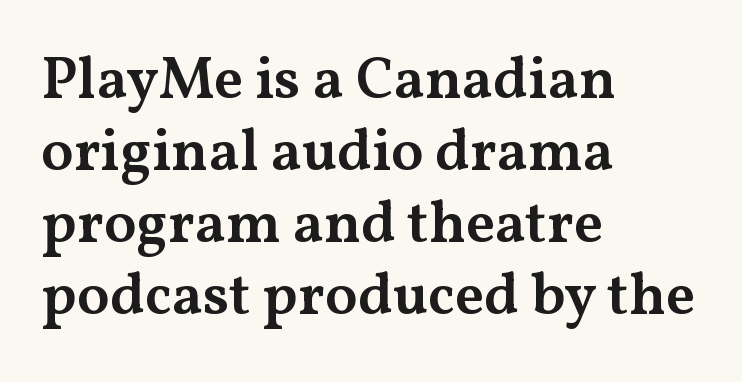
No word sits above an underline. I'd describe the lettering as semibold — firm but not a full bold. These lines were composed using upright roman letters. No extra tracking has been applied to these lines. Here the designer chose a conventional face with non-uniform glyph widths.
